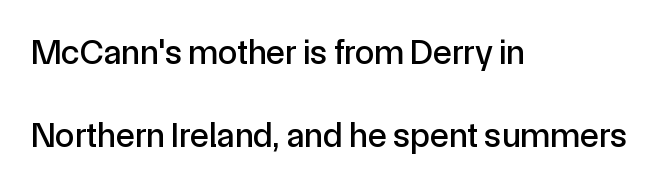
You can tell it's not italic because the verticals are truly vertical. The leading is generous, giving the passage an open texture. Observe the absence of serifs on each vertical stroke in this sample. This rendering features lettering with no underline. Horizontal alignment here is leftward, the default for most running prose.
